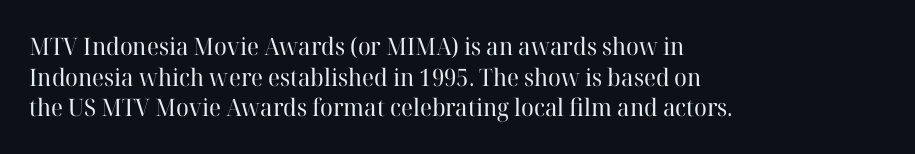
{"italic": "no", "bold": "no", "underline": "no", "align": "left", "line_spacing": "normal", "line_spacing_ratio": 1.28, "letter_spacing": "normal", "letter_spacing_em": 0.0, "glyph_px": 24}
